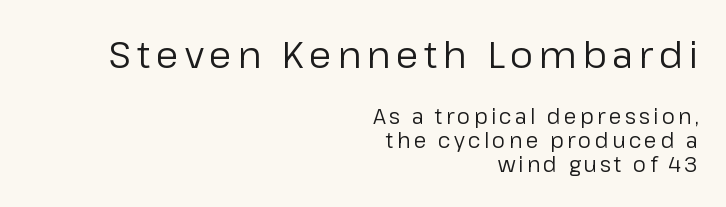
Q: Is the text bold? A: No.
Q: Is the text italic (slanted)? A: No, it is upright.
Q: Is the typeface a serif or a sans-serif typeface? A: Sans-serif.
Q: Is the text underlined? A: No.
Q: How is the paragraph aligned? A: Right-aligned.
Q: Which block of text is set in a larger size, the first (top) or the second (bottom)? A: The first (top) one.
Q: Width (condensed, normal, or wide)? A: Normal.
Q: Stroke contrast? A: Low.
Q: x-height? A: Medium.
Q: Monospaced? A: No.
